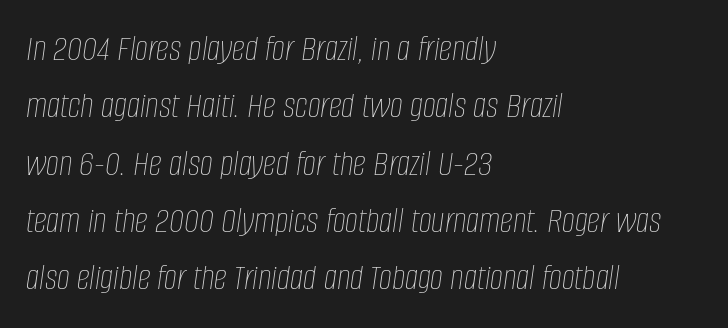
Q: Is the text bold? A: No.
Q: Is the text italic (slanted)? A: Yes, it leans right by about 8 degrees.
Q: Is the text underlined? A: No.
Q: How is the paragraph aligned? A: Left-aligned.
Q: Is the spacing between letters normal or unusually wide? A: Normal.
Q: Is the spacing between lines tight, normal or loose? A: Normal.
Q: Width (condensed, normal, or wide)? A: Condensed.
Q: Stroke contrast? A: Low.
Q: x-height? A: Large.
Q: Monospaced? A: No.
